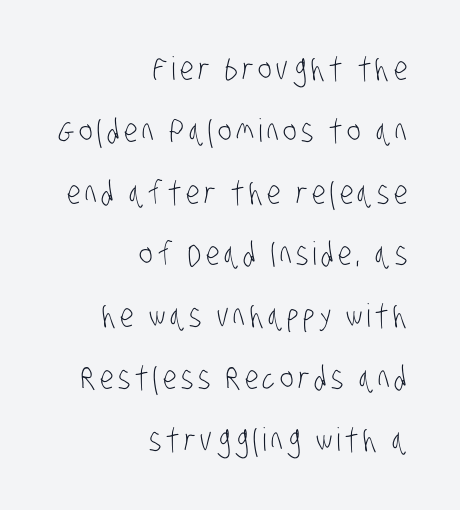
Q: Is the text bold? A: No.
Q: Is the typeface a serif or a sans-serif typeface? A: Sans-serif.
Q: Is the text underlined? A: No.
Q: How is the paragraph aligned? A: Right-aligned.
Q: Is the spacing between lines tight, normal or loose? A: Loose.
Q: Width (condensed, normal, or wide)? A: Condensed.
Q: Stroke contrast? A: Low.
Q: x-height? A: Large.
Q: Monospaced? A: No.
